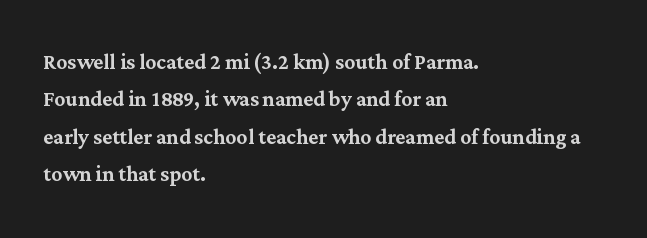
Normally led — the rows are evenly, conventionally spaced. Letter spacing: default. This is the regular roman posture of the typeface. Clear beneath every line of the passage. This rendering uses left alignment, leaving the right contour irregular.
